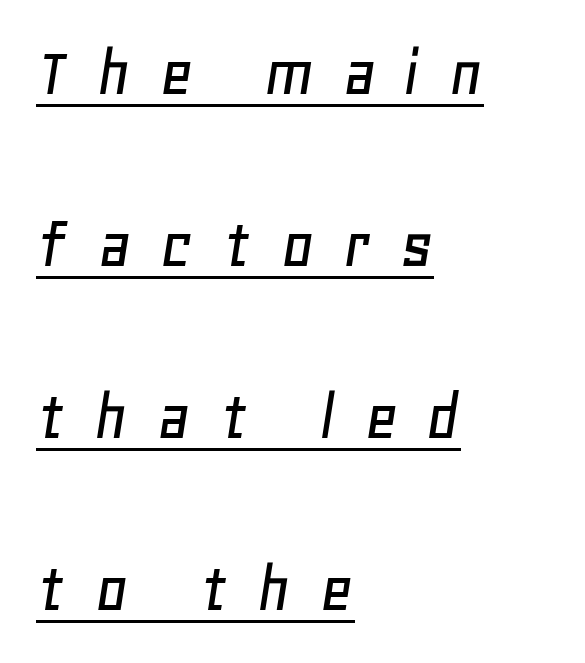
Q: Is the text italic (slanted)? A: Yes, it leans right by about 11 degrees.
Q: Is the text underlined? A: Yes.
Q: How is the paragraph aligned? A: Left-aligned.
Q: Is the spacing between letters normal or unusually wide? A: Unusually wide.
Q: Is the spacing between lines tight, normal or loose? A: Loose.
Q: Width (condensed, normal, or wide)? A: Normal.
Q: Stroke contrast? A: Low.
Q: x-height? A: Large.
Q: Monospaced? A: No.
